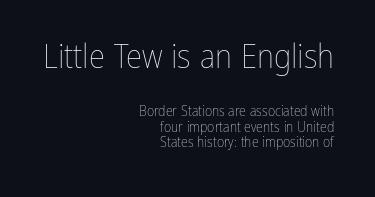
The image shows 33 px thin, condensed type, upright; set right-aligned, tight line spacing (1.11x), normal letter spacing, not underlined; the first (top) block is 2.36x larger; low stroke contrast and a medium x-height.
